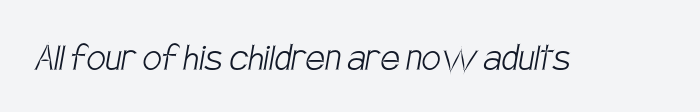
The image shows 43 px light, condensed sans-serif type; set normal letter spacing, not underlined; low stroke contrast and a large x-height.
